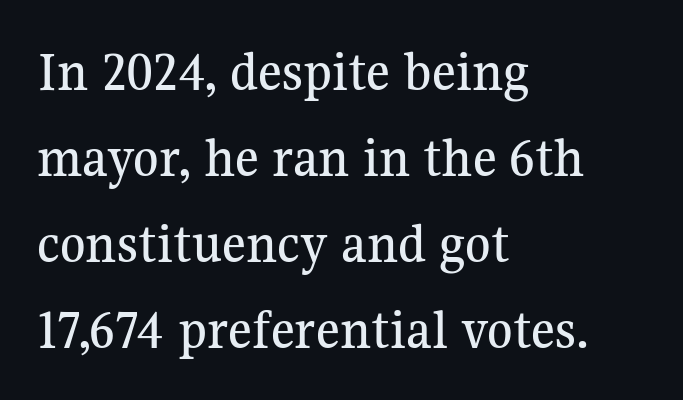
Q: Is the text italic (slanted)? A: No, it is upright.
Q: Is the typeface a serif or a sans-serif typeface? A: Serif.
Q: Is the text underlined? A: No.
Q: How is the paragraph aligned? A: Left-aligned.
Q: Is the spacing between letters normal or unusually wide? A: Normal.
Q: Is the spacing between lines tight, normal or loose? A: Normal.
Q: Width (condensed, normal, or wide)? A: Normal.
Q: Stroke contrast? A: Medium.
Q: x-height? A: Medium.
Q: Monospaced? A: No.
